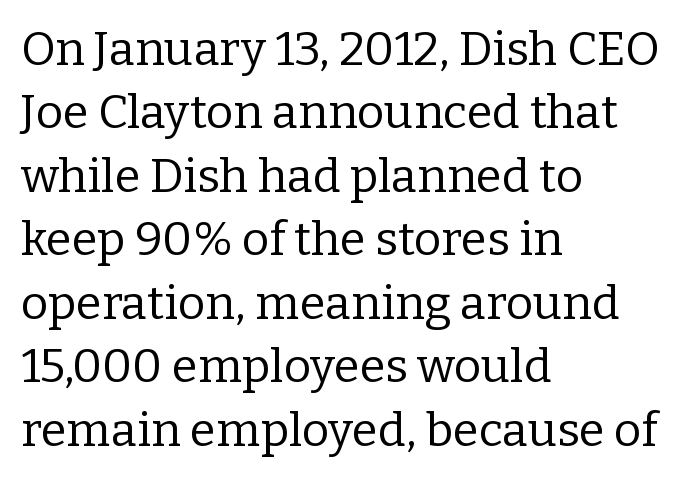
The image shows 47 px regular-weight serif type, upright; set left-aligned, normal line spacing (1.35x), normal letter spacing, not underlined; low stroke contrast and a medium x-height.
